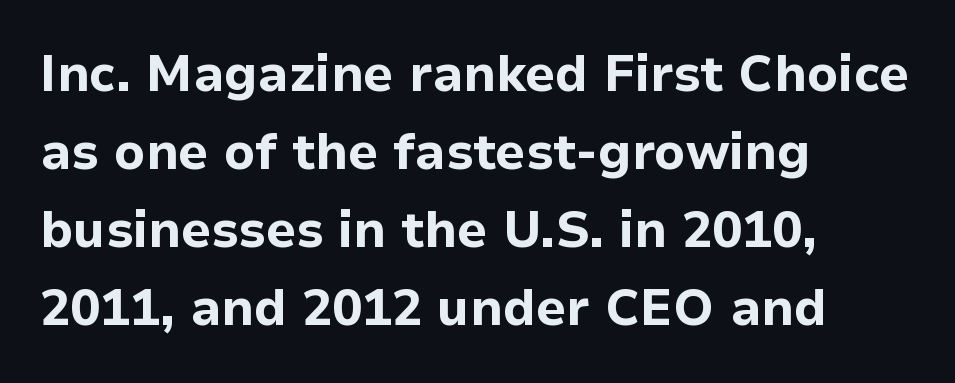
Q: Is the text bold? A: Yes.
Q: Is the text italic (slanted)? A: No, it is upright.
Q: Is the typeface a serif or a sans-serif typeface? A: Sans-serif.
Q: Is the text underlined? A: No.
Q: How is the paragraph aligned? A: Left-aligned.
Q: Is the spacing between letters normal or unusually wide? A: Normal.
Q: Is the spacing between lines tight, normal or loose? A: Normal.
Q: Width (condensed, normal, or wide)? A: Normal.
Q: Stroke contrast? A: Low.
Q: x-height? A: Medium.
Q: Monospaced? A: No.
